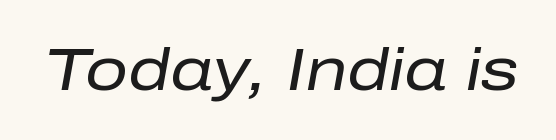
The image shows 60 px regular-weight type, italic (leaning right); set normal letter spacing, not underlined; low stroke contrast and a medium x-height.
